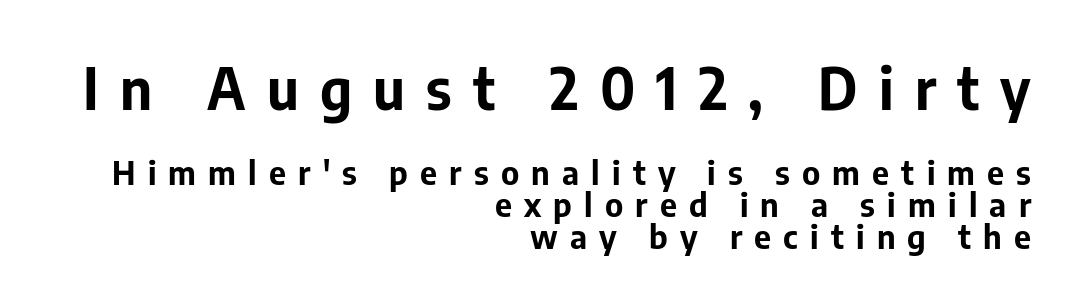
The image shows 57 px bold sans-serif type, upright; set right-aligned, tight line spacing (0.96x), unusually wide letter spacing (+0.37 em), not underlined; the first (top) block is 1.73x larger; low stroke contrast and a medium x-height.
